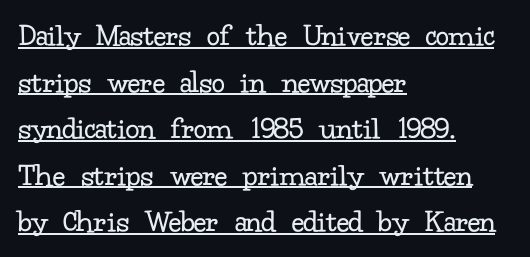
All the whitespace from short lines collects on the right. Interline gaps are of average width in this sample. The characters display serif detailing at their extremities. There is no visible air inserted between adjacent glyphs.
